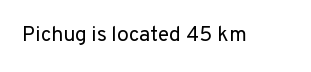
The passage shown is not underscored anywhere. The font's upright variant was chosen for this text. Stems here are at most as thick as an everyday book face. Observe the ordinary spacing: letters are neighbours, not strangers.
